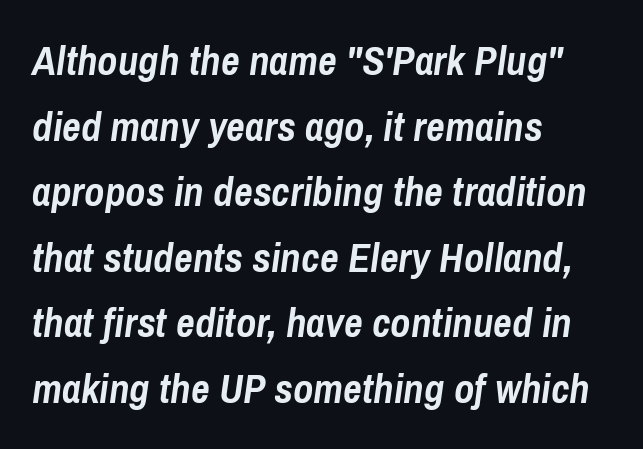
Q: Is the text bold? A: Yes.
Q: Is the text italic (slanted)? A: Yes, it leans right by about 8 degrees.
Q: Is the text underlined? A: No.
Q: How is the paragraph aligned? A: Left-aligned.
Q: Is the spacing between letters normal or unusually wide? A: Normal.
Q: Is the spacing between lines tight, normal or loose? A: Normal.
Q: Width (condensed, normal, or wide)? A: Condensed.
Q: Stroke contrast? A: Low.
Q: x-height? A: Medium.
Q: Monospaced? A: No.
